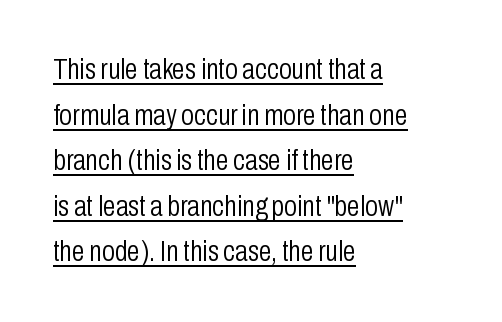
The image shows 29 px light, condensed sans-serif type, upright; set left-aligned, normal line spacing (1.57x), normal letter spacing, underlined; low stroke contrast and a medium x-height.
